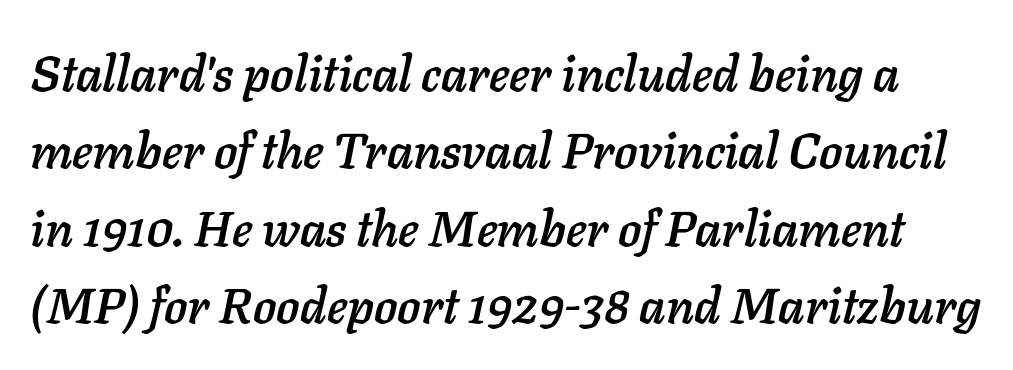
Q: Is the text italic (slanted)? A: Yes, it leans right by about 11 degrees.
Q: Is the text underlined? A: No.
Q: Is the spacing between letters normal or unusually wide? A: Normal.
Q: Is the spacing between lines tight, normal or loose? A: Normal.
Q: Width (condensed, normal, or wide)? A: Normal.
Q: Stroke contrast? A: Low.
Q: x-height? A: Medium.
Q: Monospaced? A: No.
